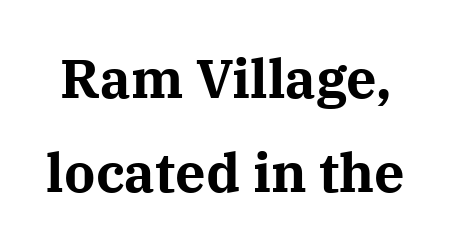
{"serif": "yes", "italic": "no", "bold": "yes", "weight": "bold", "width": "normal", "stroke_contrast": "medium", "x_height": "medium", "monospaced": "no", "underline": "no", "line_spacing_ratio": 1.75, "letter_spacing": "normal", "letter_spacing_em": 0.0, "glyph_px": 54}
